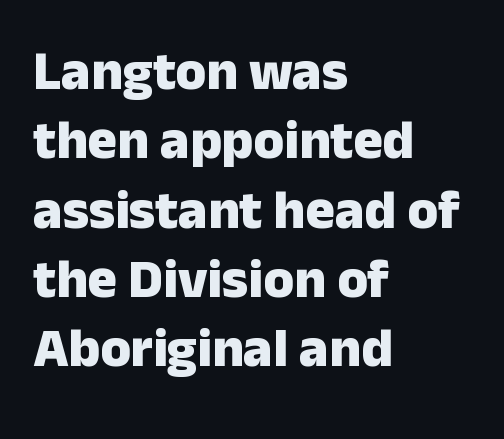
The image shows 55 px heavy sans-serif type, upright; set left-aligned, normal line spacing (1.26x), normal letter spacing, not underlined; low stroke contrast and a medium x-height.
